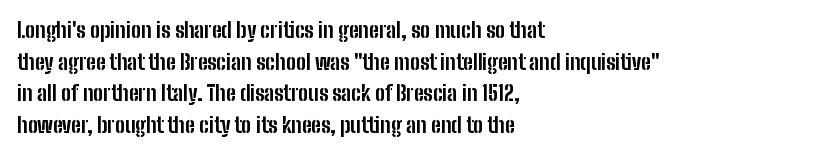
{"italic": "no", "bold": "yes", "underline": "no", "align": "left", "line_spacing": "normal", "line_spacing_ratio": 1.51, "letter_spacing": "normal", "letter_spacing_em": 0.0, "glyph_px": 21}
